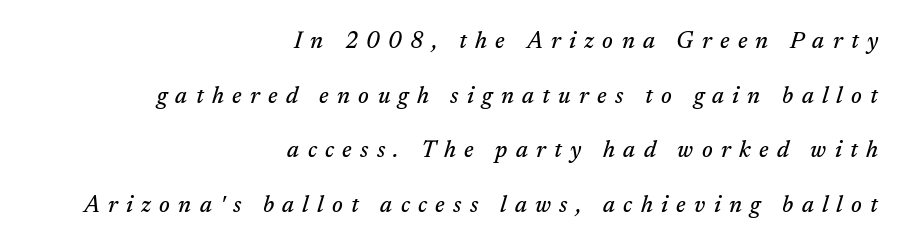
Q: Is the text italic (slanted)? A: Yes, it leans right by about 17 degrees.
Q: Is the text underlined? A: No.
Q: How is the paragraph aligned? A: Right-aligned.
Q: Is the spacing between letters normal or unusually wide? A: Unusually wide.
Q: Is the spacing between lines tight, normal or loose? A: Loose.
